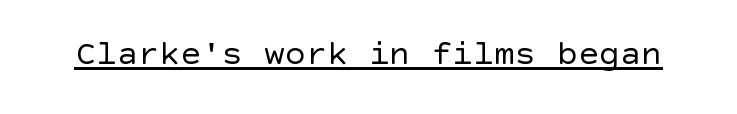
Q: Is the text bold? A: No.
Q: Is the text italic (slanted)? A: No, it is upright.
Q: Is the typeface a serif or a sans-serif typeface? A: Sans-serif.
Q: Is the text underlined? A: Yes.
Q: Is the spacing between letters normal or unusually wide? A: Normal.
Q: Width (condensed, normal, or wide)? A: Normal.
Q: x-height? A: Large.
